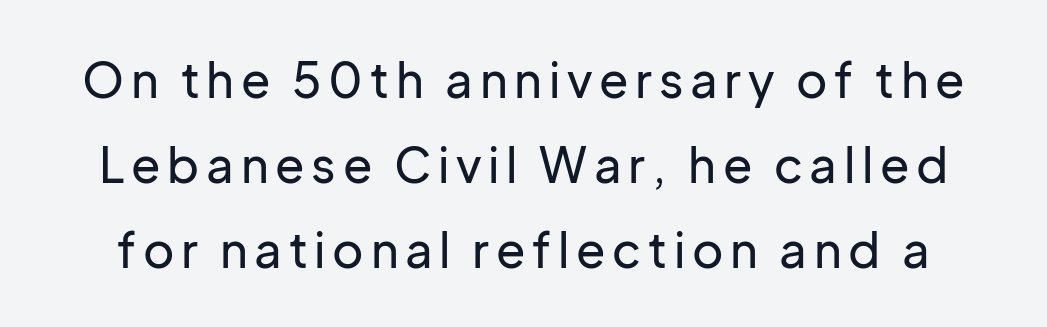
Does the lettering tilt? It doesn't — this is upright. Proportional: the letters do not fall into vertical columns. The type family on display is of the sans-serif kind. Check under the words: just untouched page.
